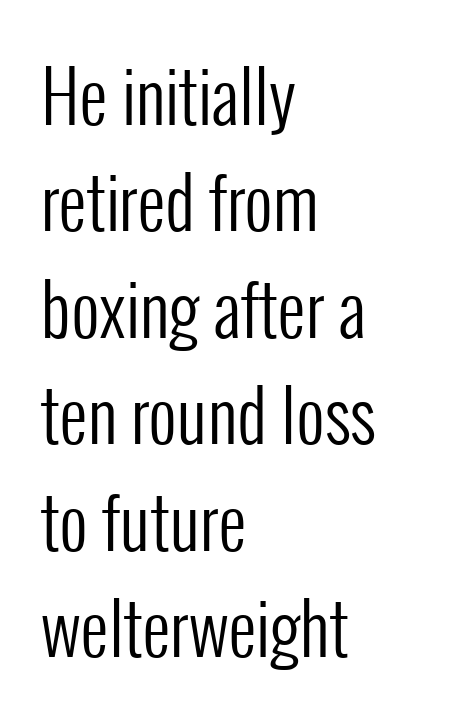
{"serif": "no", "italic": "no", "bold": "no", "weight": "regular", "width": "condensed", "stroke_contrast": "low", "x_height": "medium", "monospaced": "no", "underline": "no", "align": "left", "line_spacing": "normal", "line_spacing_ratio": 1.52, "letter_spacing": "normal", "letter_spacing_em": 0.0, "glyph_px": 70}
